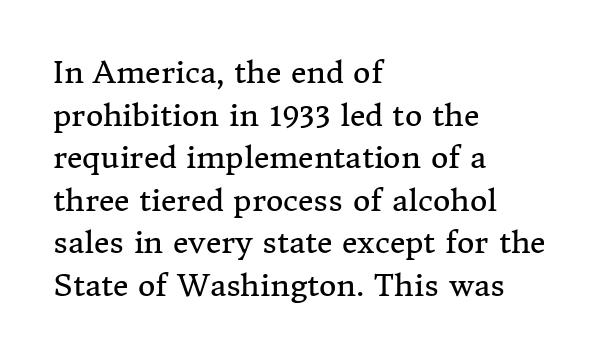
The image shows 30 px regular-weight serif type, upright; set left-aligned, normal line spacing (1.42x), normal letter spacing, not underlined; medium stroke contrast and a medium x-height.
